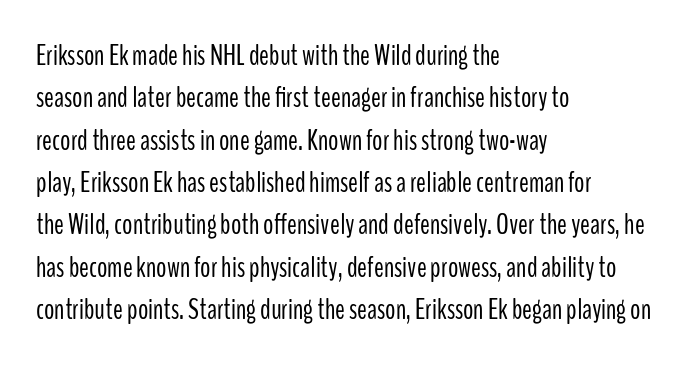
The image shows 29 px light, condensed sans-serif type, upright; set left-aligned, normal line spacing (1.46x), normal letter spacing, not underlined; low stroke contrast and a medium x-height.
